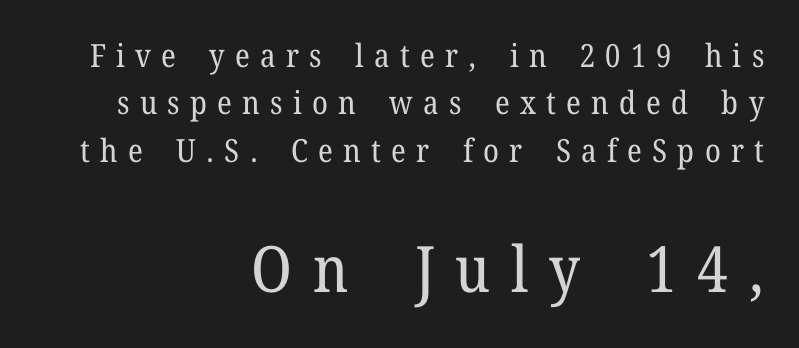
{"serif": "yes", "italic": "no", "bold": "no", "weight": "regular", "width": "normal", "stroke_contrast": "low", "x_height": "medium", "monospaced": "no", "underline": "no", "align": "right", "line_spacing": "normal", "line_spacing_ratio": 1.48, "letter_spacing": "wide", "letter_spacing_em": 0.32, "larger_block": "second", "size_ratio": 2.0, "glyph_px": 64}
